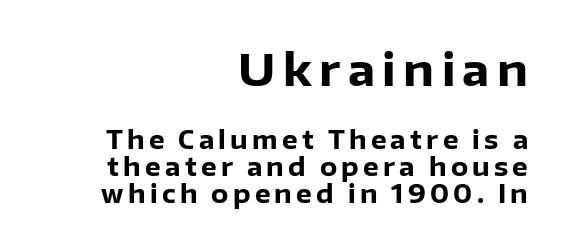
{"serif": "no", "italic": "no", "bold": "yes", "weight": "heavy", "width": "normal", "stroke_contrast": "low", "x_height": "medium", "monospaced": "no", "underline": "no", "align": "right", "line_spacing": "tight", "line_spacing_ratio": 1.08, "larger_block": "first", "size_ratio": 1.76, "glyph_px": 44}
